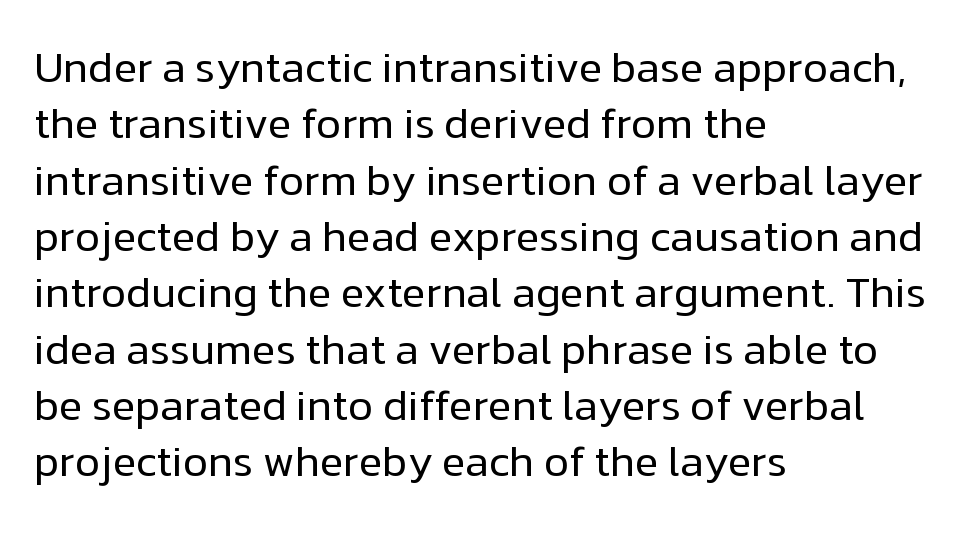
{"serif": "no", "italic": "no", "bold": "no", "weight": "regular", "width": "normal", "stroke_contrast": "low", "x_height": "medium", "monospaced": "no", "underline": "no", "align": "left", "line_spacing": "normal", "line_spacing_ratio": 1.31, "letter_spacing": "normal", "letter_spacing_em": 0.0, "glyph_px": 43}
